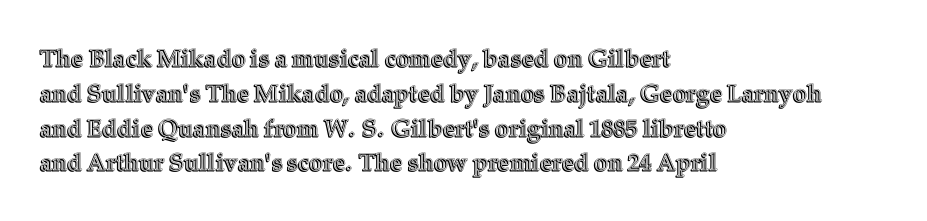
The image shows 24 px text type, upright; set left-aligned, normal line spacing (1.45x), normal letter spacing, not underlined.
